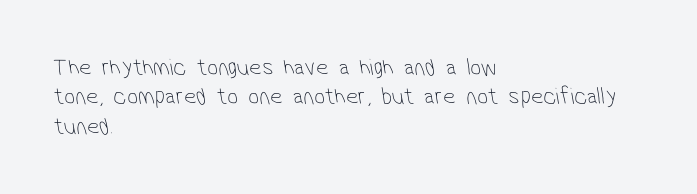
Q: Is the text bold? A: No.
Q: Is the text underlined? A: No.
Q: How is the paragraph aligned? A: Left-aligned.
Q: Is the spacing between letters normal or unusually wide? A: Normal.
